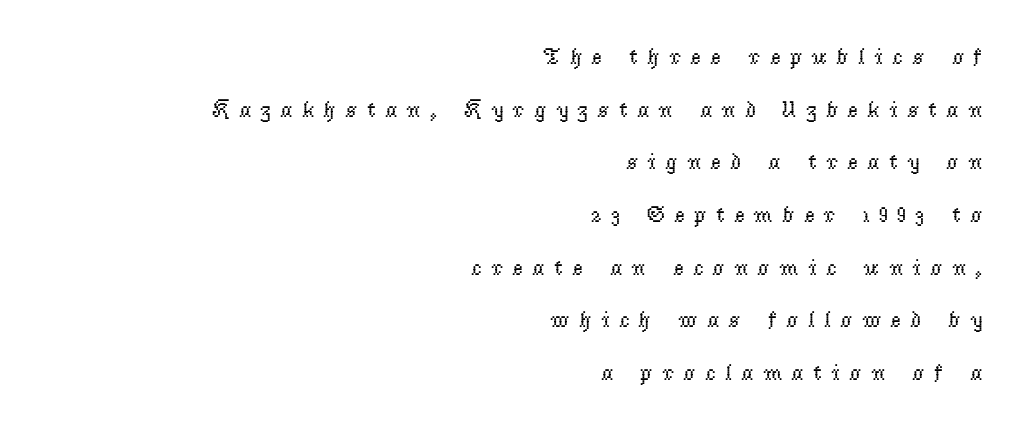
Q: Is the text bold? A: No.
Q: Is the text italic (slanted)? A: No, it is upright.
Q: Is the text underlined? A: No.
Q: How is the paragraph aligned? A: Right-aligned.
Q: Is the spacing between letters normal or unusually wide? A: Unusually wide.
Q: Is the spacing between lines tight, normal or loose? A: Loose.
